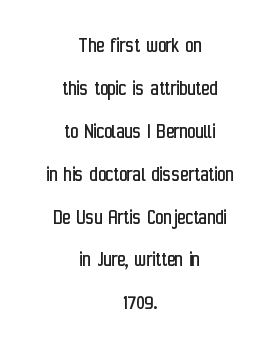
Q: Is the text bold? A: No.
Q: Is the text italic (slanted)? A: No, it is upright.
Q: Is the text underlined? A: No.
Q: How is the paragraph aligned? A: Centered.
Q: Is the spacing between letters normal or unusually wide? A: Normal.
Q: Is the spacing between lines tight, normal or loose? A: Loose.
